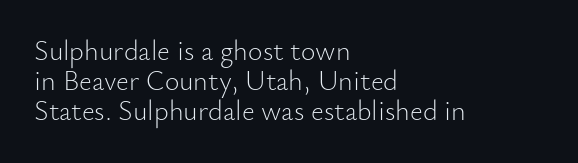
Note the varied advance widths — an 'i' is clearly narrower than an 'm'. Upright lettering throughout. Left-aligned paragraph, ragged on the right. The gaps between neighbouring characters are ordinary and unremarkable.
